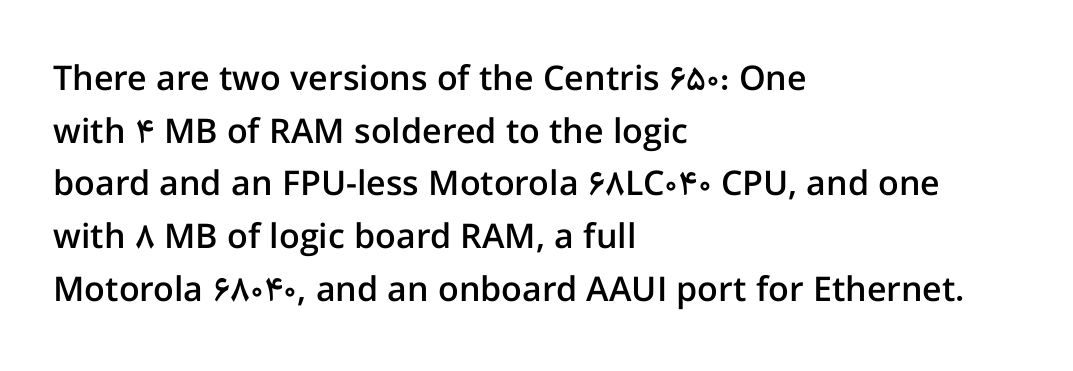
Varying glyph widths throughout — classic text-font behaviour. The glyphs in this specimen are sans serif. Designer's note — italics off, roman on. Typographic density is moderately raised because the face is semibold.
